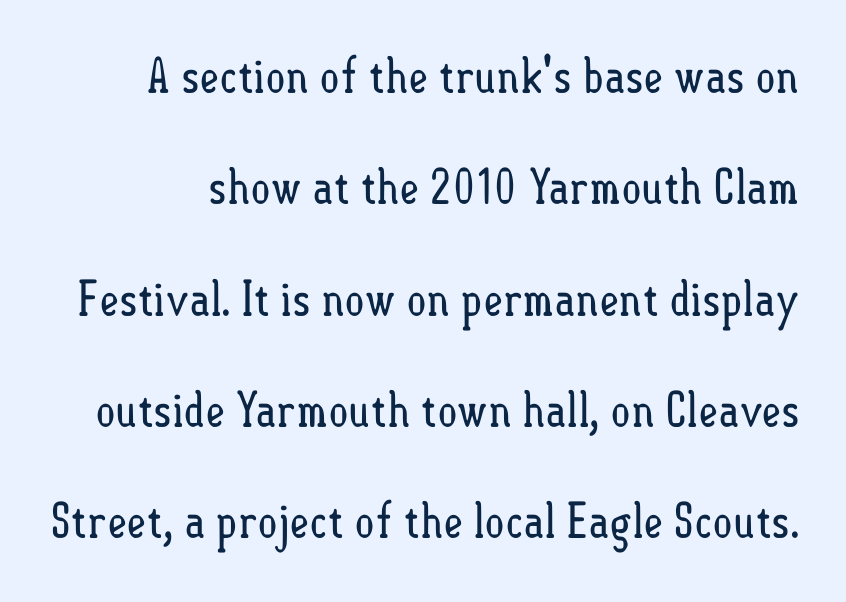
{"italic": "no", "bold": "no", "weight": "regular", "width": "condensed", "stroke_contrast": "low", "x_height": "small", "monospaced": "no", "underline": "no", "line_spacing": "loose", "line_spacing_ratio": 2.32, "letter_spacing": "normal", "letter_spacing_em": 0.0, "glyph_px": 48}
